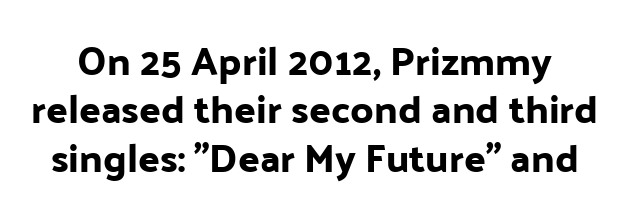
The image shows 40 px sans-serif type, upright; set line spacing 1.21x, normal letter spacing, not underlined; low stroke contrast and a medium x-height.
